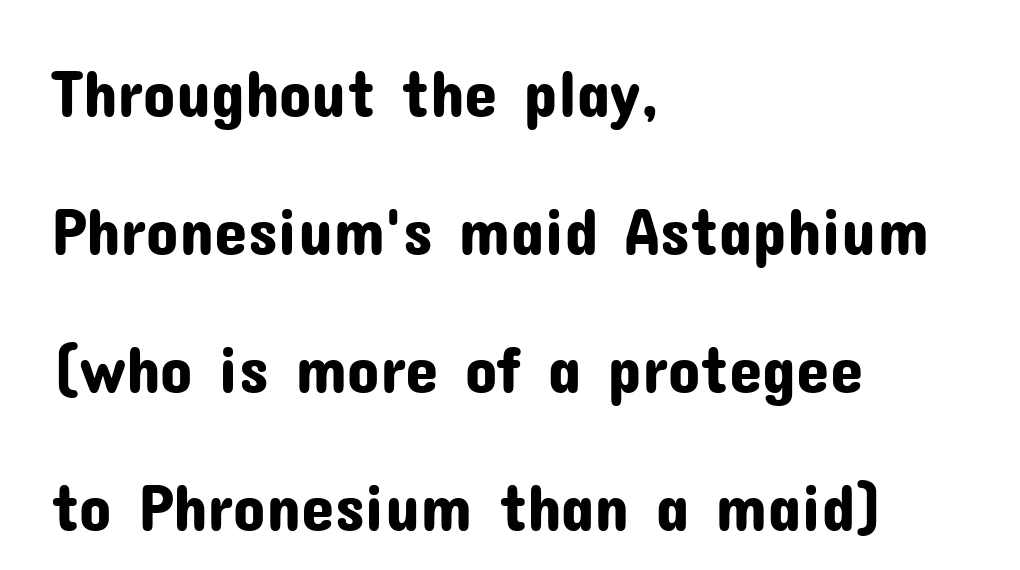
Q: Is the text italic (slanted)? A: No, it is upright.
Q: Is the typeface a serif or a sans-serif typeface? A: Sans-serif.
Q: Is the text underlined? A: No.
Q: How is the paragraph aligned? A: Left-aligned.
Q: Is the spacing between letters normal or unusually wide? A: Normal.
Q: Is the spacing between lines tight, normal or loose? A: Loose.
Q: Width (condensed, normal, or wide)? A: Normal.
Q: Stroke contrast? A: Low.
Q: x-height? A: Medium.
Q: Monospaced? A: No.
